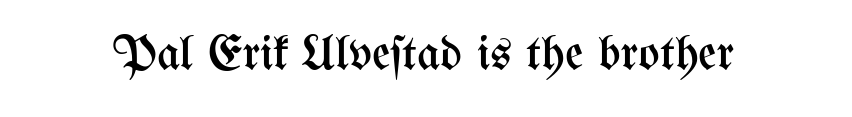
{"italic": "no", "bold": "no", "weight": "regular", "width": "condensed", "stroke_contrast": "medium", "x_height": "medium", "monospaced": "no", "underline": "no", "letter_spacing": "normal", "letter_spacing_em": 0.0, "glyph_px": 50}
